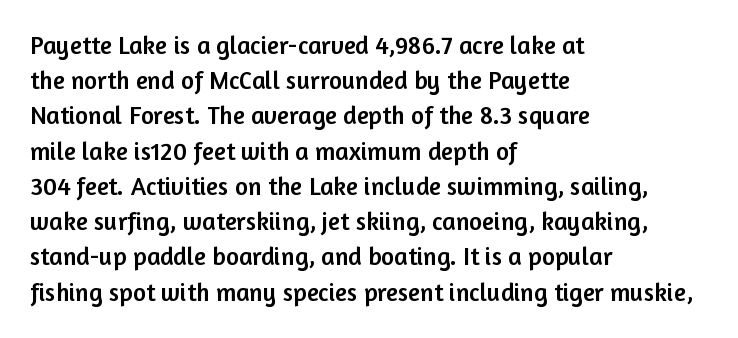
Posture: straight, roman, zero tilt. This rendering uses left alignment, leaving the right contour irregular. This sample keeps an unexceptional amount of space between lines. Bare-footed words on every line.
